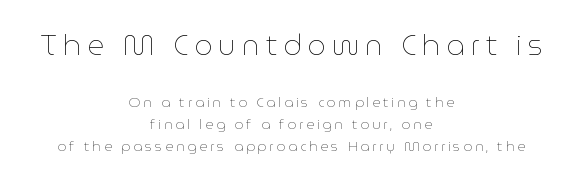
The gap between lines stays unmarked. You can tell it's not italic because the verticals are truly vertical. Notice how descenders clear the ascenders below comfortably — that's standard leading. Between one letter and the next there's a generous, obvious gap. Caption: upper text group enlarged, lower text group reduced.
